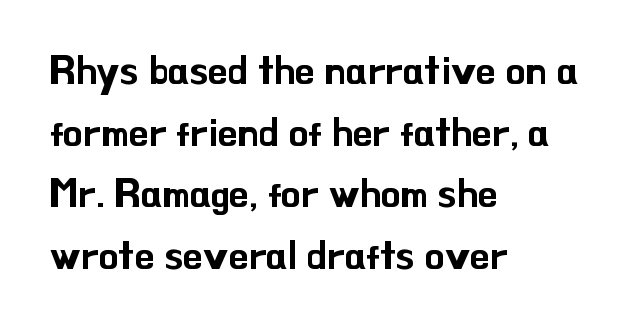
Q: Is the text italic (slanted)? A: No, it is upright.
Q: Is the typeface a serif or a sans-serif typeface? A: Sans-serif.
Q: Is the text underlined? A: No.
Q: How is the paragraph aligned? A: Left-aligned.
Q: Is the spacing between letters normal or unusually wide? A: Normal.
Q: Is the spacing between lines tight, normal or loose? A: Normal.
Q: Width (condensed, normal, or wide)? A: Normal.
Q: Stroke contrast? A: Low.
Q: x-height? A: Small.
Q: Monospaced? A: No.
